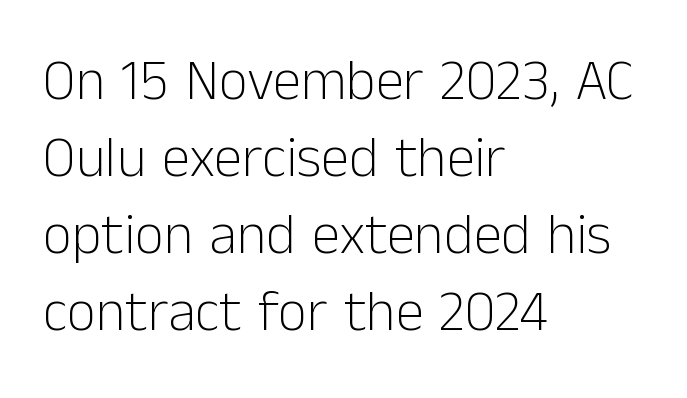
Serifs: no, the terminals of the letterforms are clean. The rendering uses natural spacing where letterforms have individual widths. The passage shown stacks its lines at a standard gap. Rule under the text: the space is simply empty.
